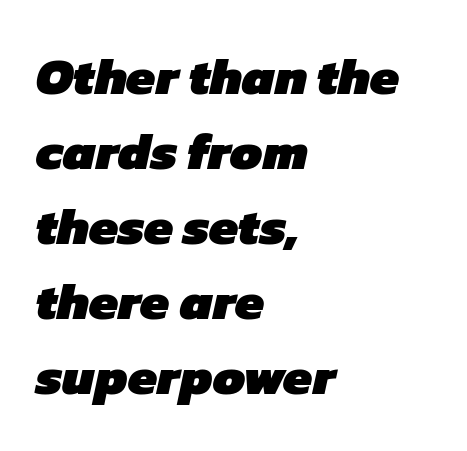
{"serif": "no", "bold": "yes", "weight": "heavy", "width": "normal", "stroke_contrast": "low", "x_height": "medium", "monospaced": "no", "underline": "no", "align": "left", "line_spacing": "normal", "line_spacing_ratio": 1.44, "letter_spacing": "normal", "letter_spacing_em": 0.0, "glyph_px": 52}
